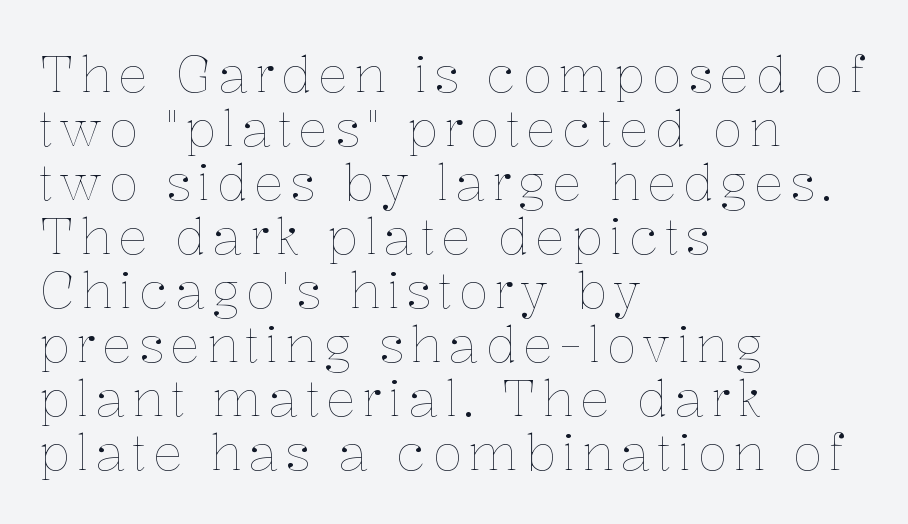
The image shows 50 px thin type, upright; set left-aligned, tight line spacing (1.08x), not underlined; low stroke contrast and a medium x-height.
